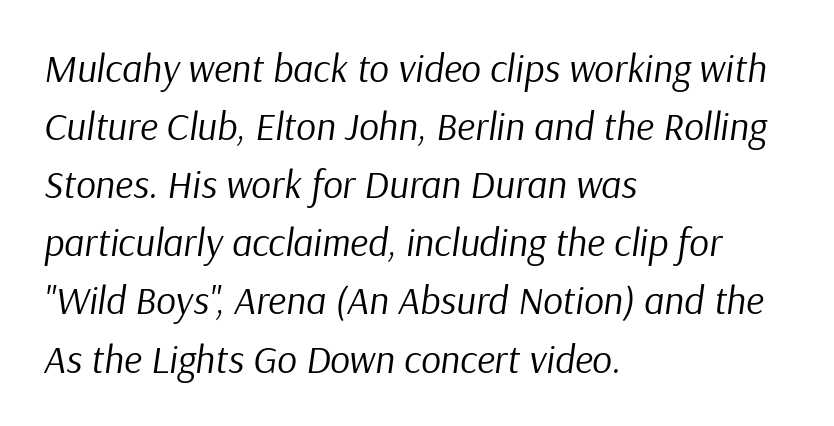
Compared with typical body copy, the letter spacing here is the same. Evenly set lines give the paragraph a standard silhouette. Is the type slanted? Yes — the strokes lean at a clear angle. Counters stay open thanks to moderate or lighter strokes. The typesetter chose a ragged-right arrangement here.
